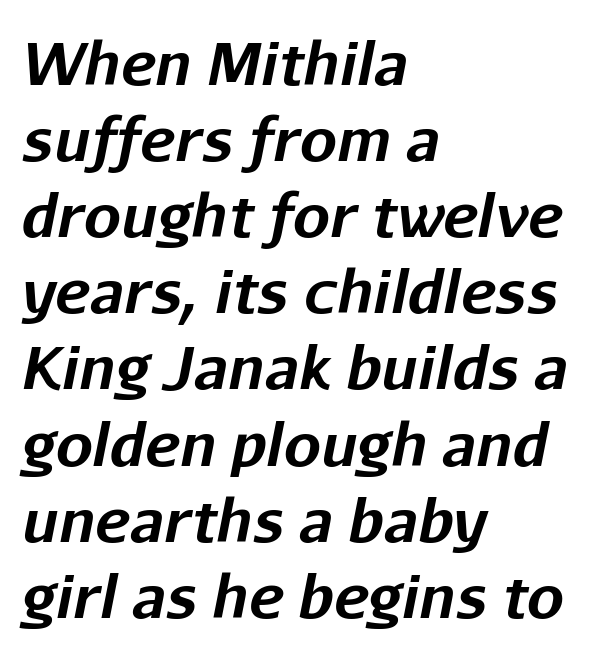
{"italic": "yes", "lean": "right", "slant_degrees": 11, "bold": "yes", "weight": "bold", "width": "normal", "stroke_contrast": "low", "x_height": "medium", "monospaced": "no", "underline": "no", "align": "left", "line_spacing": "normal", "line_spacing_ratio": 1.29, "letter_spacing": "normal", "letter_spacing_em": 0.0, "glyph_px": 59}
